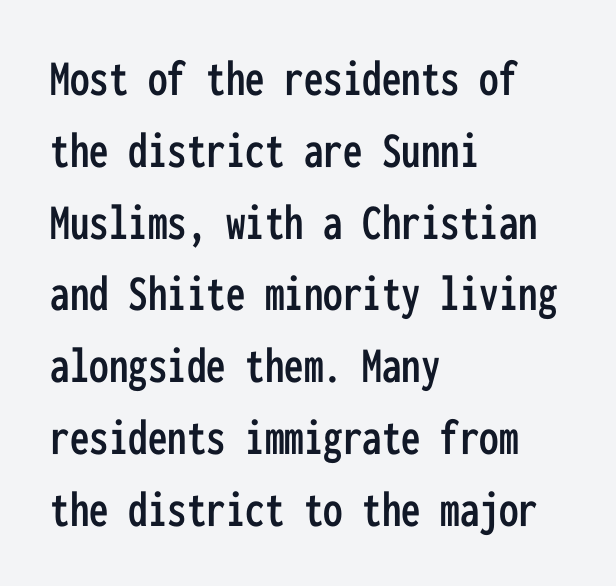
The image shows 52 px condensed sans-serif type, upright, monospaced; set left-aligned, normal line spacing (1.38x), normal letter spacing, not underlined; low stroke contrast and a medium x-height.
